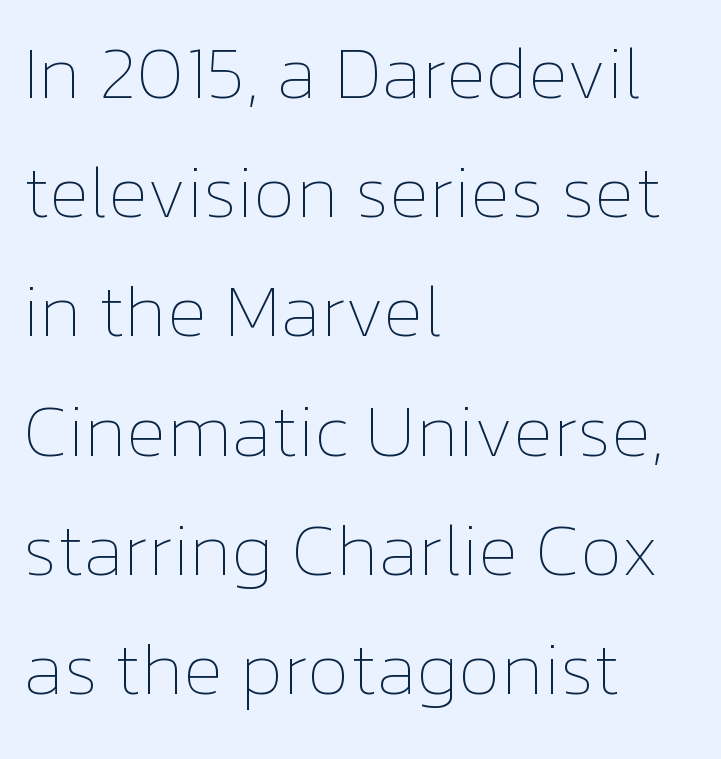
The image shows 75 px thin type, upright; set left-aligned, normal line spacing (1.59x), normal letter spacing, not underlined; low stroke contrast and a medium x-height.
